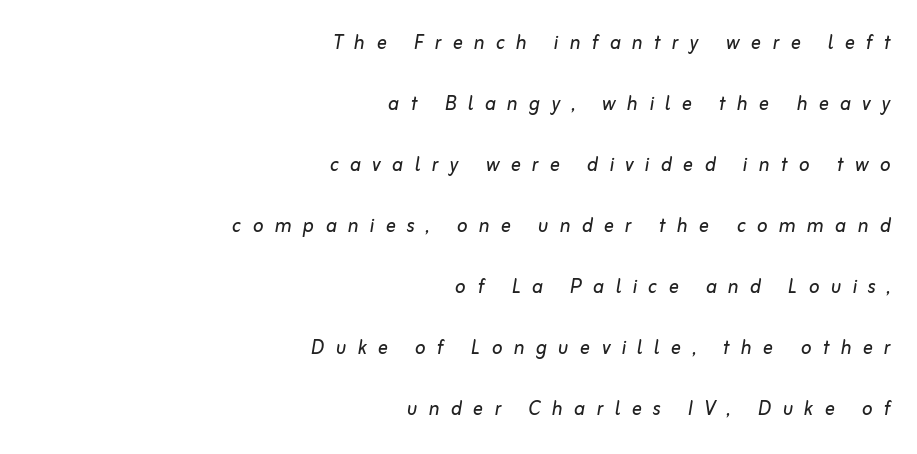
The text block is weighted toward the right margin, trailing off unevenly leftward. The line-height multiplier appears high, well above default. The strokes carry an ordinary text weight at most. The face used here has a pronounced slope to its letters. Each row of text sits above clean, open space.
